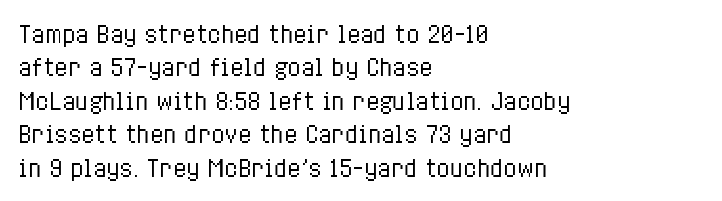
Summary of vertical rhythm: regular, with standard interline spacing. No extra ink here — the face is not bold. Quick note: not italic, upright. Horizontal alignment here is leftward, the default for most running prose.
